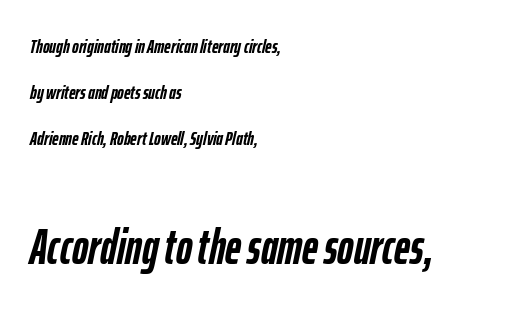
A student would call this left alignment; a typographer would say flush left, rag right. The tracking reads as untouched default to a designer's eye. Each new line begins a long way beneath the previous one. Any mark beneath the type? The region is blank. Compared with ordinary roman type, these characters are visibly tilted.
